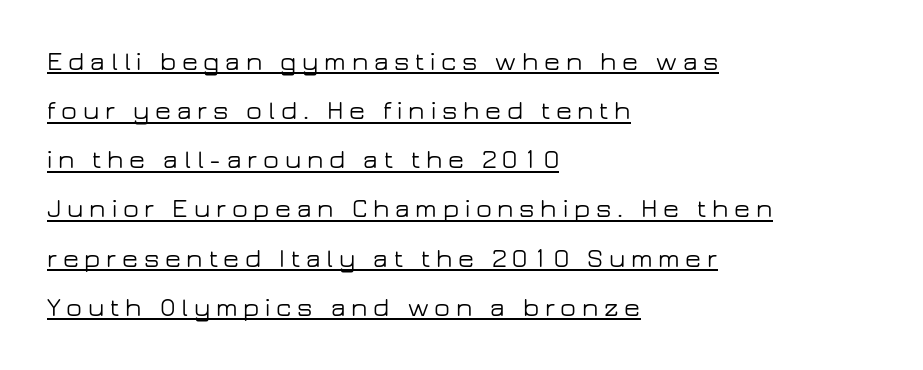
The image shows 26 px text type, upright; set left-aligned, line spacing 1.89x, unusually wide letter spacing (+0.22 em), underlined.
